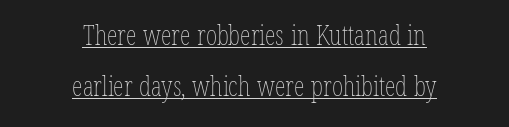
{"italic": "no", "bold": "no", "underline": "yes", "align": "center", "line_spacing_ratio": 1.89, "letter_spacing": "normal", "letter_spacing_em": 0.0, "glyph_px": 27}
